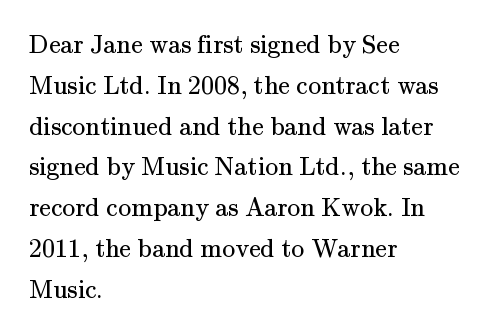
{"italic": "no", "bold": "no", "underline": "no", "align": "left", "line_spacing": "normal", "line_spacing_ratio": 1.57, "letter_spacing": "normal", "letter_spacing_em": 0.0, "glyph_px": 26}
